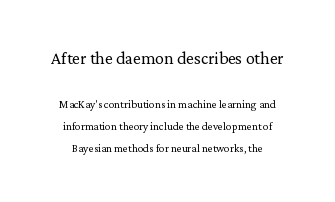
{"italic": "no", "bold": "no", "underline": "no", "align": "center", "line_spacing": "normal", "line_spacing_ratio": 1.54, "letter_spacing": "normal", "letter_spacing_em": 0.0, "larger_block": "first", "size_ratio": 1.57, "glyph_px": 22}
